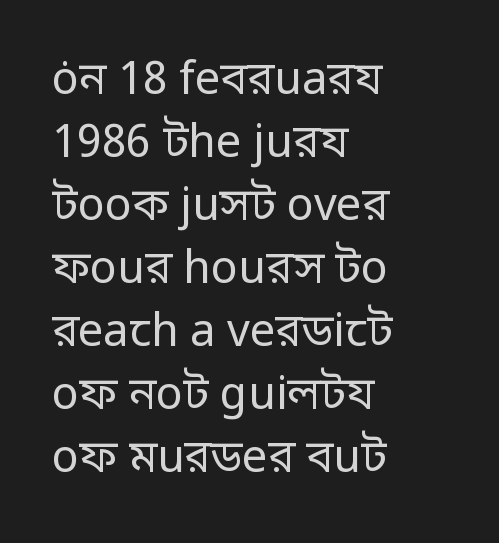
Q: Is the text bold? A: No.
Q: Is the text italic (slanted)? A: No, it is upright.
Q: Is the typeface a serif or a sans-serif typeface? A: Sans-serif.
Q: Is the text underlined? A: No.
Q: How is the paragraph aligned? A: Left-aligned.
Q: Is the spacing between letters normal or unusually wide? A: Normal.
Q: Is the spacing between lines tight, normal or loose? A: Normal.
Q: Width (condensed, normal, or wide)? A: Normal.
Q: Stroke contrast? A: Low.
Q: x-height? A: Medium.
Q: Monospaced? A: No.
